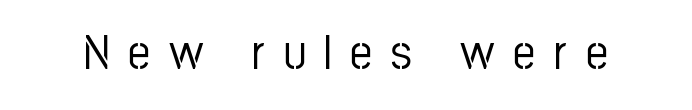
Character widths vary here, with narrow letters taking less room than wide ones. Students, note that the glyphs here are deliberately spaced far apart. Tall strokes in this sample are plumb rather than angled. The area under the type is left untouched. Serif or sans? Sans — the stroke terminals are bare.
